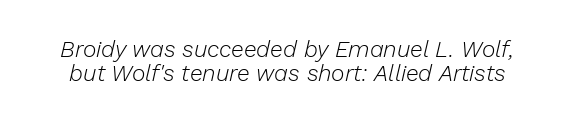
{"italic": "yes", "lean": "right", "slant_degrees": 13, "bold": "no", "underline": "no", "line_spacing": "tight", "line_spacing_ratio": 1.05, "letter_spacing": "normal", "letter_spacing_em": 0.0, "glyph_px": 23}
